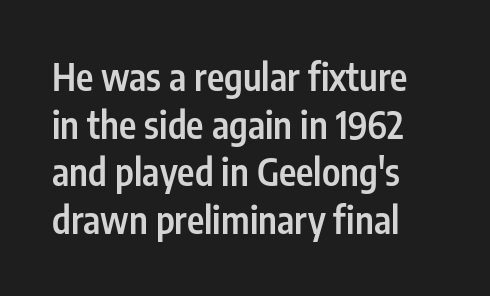
The image shows 37 px semibold, condensed sans-serif type, upright; set left-aligned, normal line spacing (1.29x), normal letter spacing, not underlined; low stroke contrast and a medium x-height.
